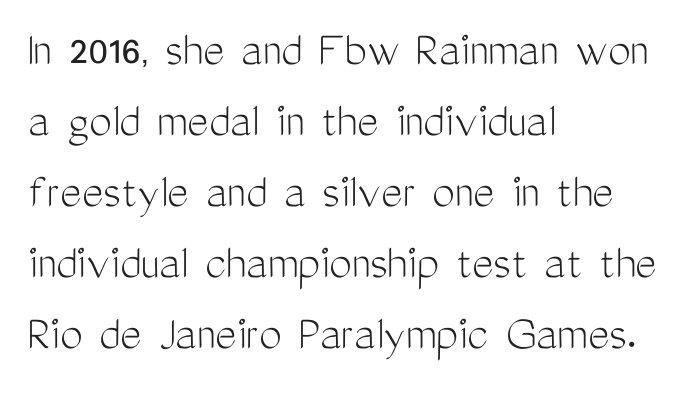
{"serif": "no", "italic": "no", "bold": "no", "weight": "light", "width": "condensed", "stroke_contrast": "medium", "x_height": "medium", "monospaced": "no", "underline": "no", "align": "left", "line_spacing": "normal", "line_spacing_ratio": 1.39, "letter_spacing": "normal", "letter_spacing_em": 0.0, "glyph_px": 51}
